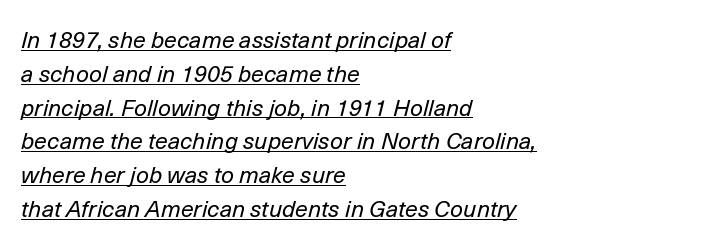
{"italic": "yes", "lean": "right", "slant_degrees": 14, "bold": "no", "underline": "yes", "align": "left", "line_spacing": "normal", "line_spacing_ratio": 1.47, "letter_spacing": "normal", "letter_spacing_em": 0.0, "glyph_px": 23}
